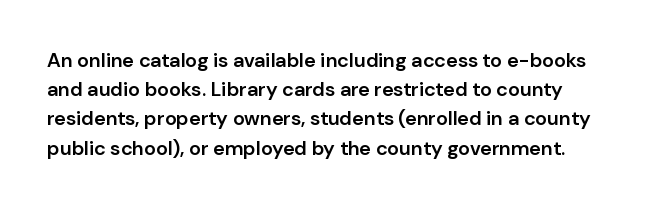
{"italic": "no", "bold": "semi", "underline": "no", "line_spacing": "normal", "line_spacing_ratio": 1.46, "letter_spacing": "normal", "letter_spacing_em": 0.0, "glyph_px": 20}
